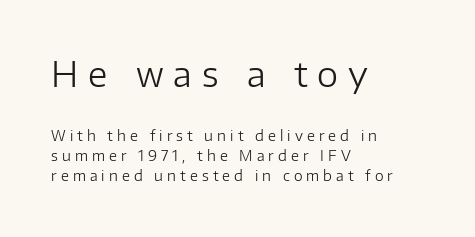
{"serif": "no", "italic": "no", "bold": "no", "weight": "regular", "width": "normal", "stroke_contrast": "low", "x_height": "medium", "monospaced": "no", "underline": "no", "align": "left", "line_spacing": "normal", "line_spacing_ratio": 1.42, "letter_spacing": "wide", "letter_spacing_em": 0.29, "larger_block": "first", "size_ratio": 2.43, "glyph_px": 34}
